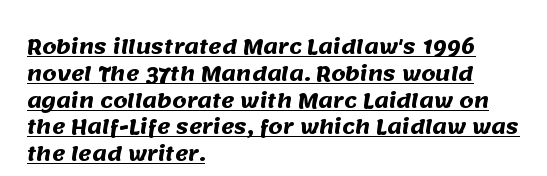
Caption: lettering with a line underneath. Honestly, the letter spacing is just normal — you wouldn't notice it. Whoever set this chose a conventional vertical rhythm. Emphasis by weight is at full strength: bold.
